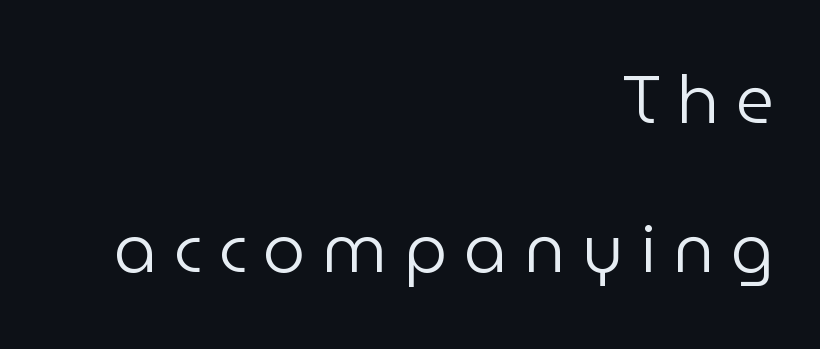
{"serif": "no", "italic": "no", "bold": "no", "weight": "regular", "width": "normal", "stroke_contrast": "low", "x_height": "medium", "monospaced": "no", "underline": "no", "align": "right", "line_spacing": "loose", "line_spacing_ratio": 2.23, "letter_spacing": "wide", "letter_spacing_em": 0.25, "glyph_px": 67}
